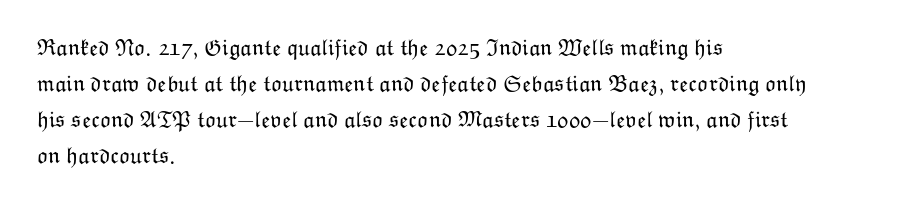
The image shows 23 px text type, upright; set left-aligned, normal line spacing (1.56x), normal letter spacing, not underlined.
